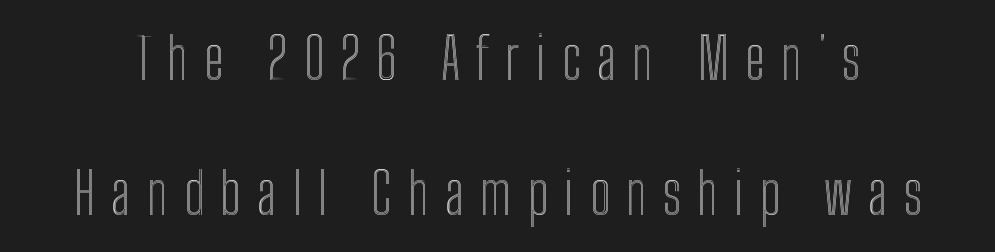
Q: Is the text italic (slanted)? A: No, it is upright.
Q: Is the text underlined? A: No.
Q: Is the spacing between letters normal or unusually wide? A: Unusually wide.
Q: Is the spacing between lines tight, normal or loose? A: Loose.
Q: Width (condensed, normal, or wide)? A: Condensed.
Q: x-height? A: Medium.
Q: Monospaced? A: No.
